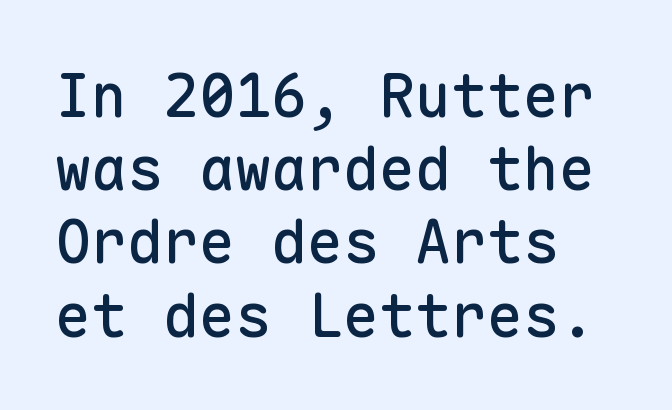
The image shows 60 px sans-serif type, upright, monospaced; set left-aligned, line spacing 1.22x, normal letter spacing, not underlined; low stroke contrast and a medium x-height.
